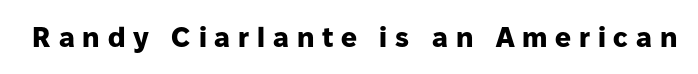
The image shows 28 px heavy sans-serif type, upright; set unusually wide letter spacing (+0.28 em), not underlined; low stroke contrast and a medium x-height.
